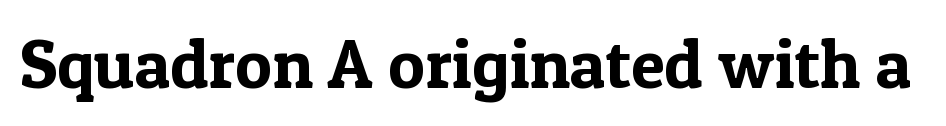
Q: Is the text italic (slanted)? A: No, it is upright.
Q: Is the typeface a serif or a sans-serif typeface? A: Serif.
Q: Is the text underlined? A: No.
Q: Is the spacing between letters normal or unusually wide? A: Normal.
Q: Width (condensed, normal, or wide)? A: Normal.
Q: x-height? A: Medium.
Q: Monospaced? A: No.
